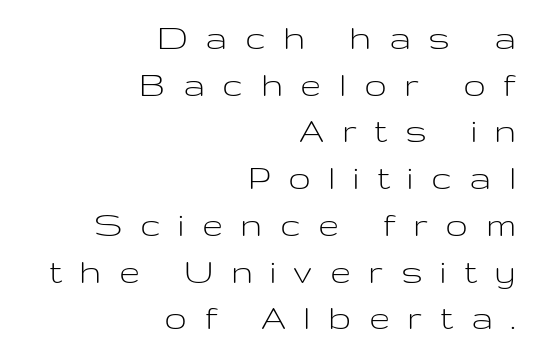
{"serif": "no", "italic": "no", "bold": "no", "weight": "light", "width": "wide", "stroke_contrast": "low", "x_height": "medium", "monospaced": "no", "underline": "no", "align": "right", "line_spacing_ratio": 1.23, "letter_spacing": "wide", "letter_spacing_em": 0.46, "glyph_px": 38}
